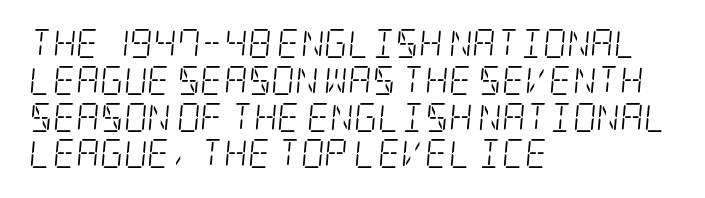
The image shows 29 px light, condensed serif type, italic (leaning right); set left-aligned, normal line spacing (1.27x), normal letter spacing, not underlined; low stroke contrast and a large x-height.
